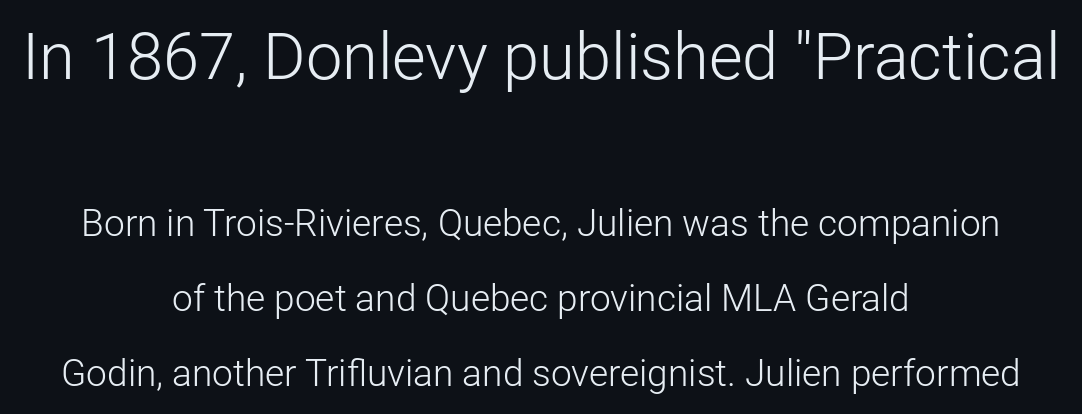
{"serif": "no", "italic": "no", "bold": "no", "weight": "light", "width": "normal", "stroke_contrast": "low", "x_height": "medium", "monospaced": "no", "underline": "no", "align": "center", "line_spacing": "loose", "line_spacing_ratio": 2.02, "letter_spacing": "normal", "letter_spacing_em": 0.0, "larger_block": "first", "size_ratio": 1.76, "glyph_px": 65}
